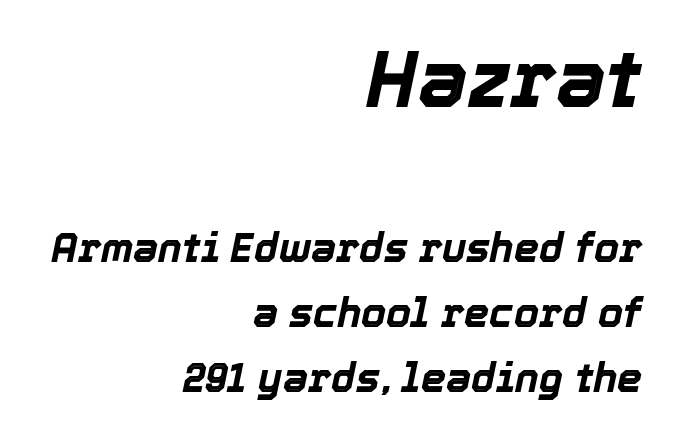
Look at the tracking — it's just the regular setting, nothing added. Does the bottom block carry the larger type? No, the top block does. The lines sit at an ordinary, default distance from one another. A typesetter would call this proportional, since set widths differ per character. The paragraph shown leans on its right margin. Glance below the letters and you will spot only blank space.
